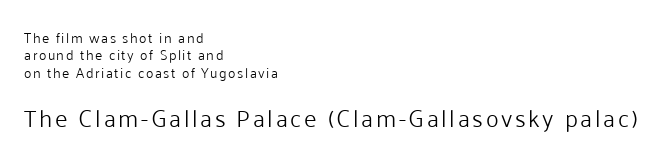
This is the regular roman posture of the typeface. The gap between lines stays unmarked. Reading down the block, your eye returns to a fixed left position each line. Is this a heavy cut? Hardly; it is regular or lighter.
